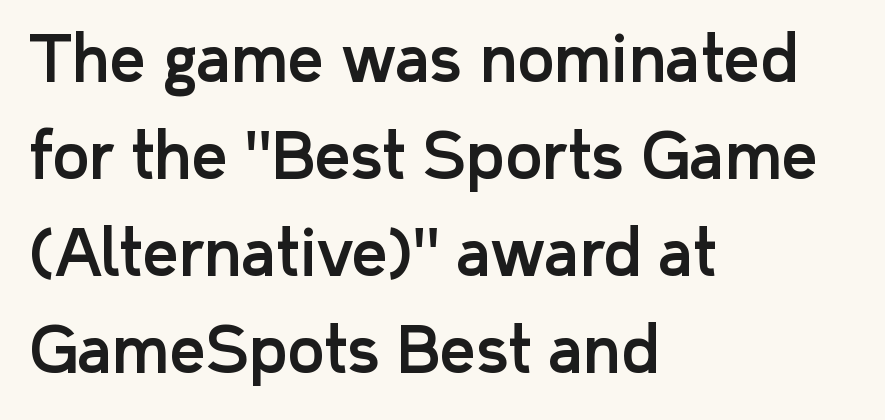
{"serif": "no", "italic": "no", "width": "normal", "stroke_contrast": "low", "x_height": "medium", "monospaced": "no", "underline": "no", "align": "left", "line_spacing": "normal", "line_spacing_ratio": 1.54, "letter_spacing": "normal", "letter_spacing_em": 0.0, "glyph_px": 63}
